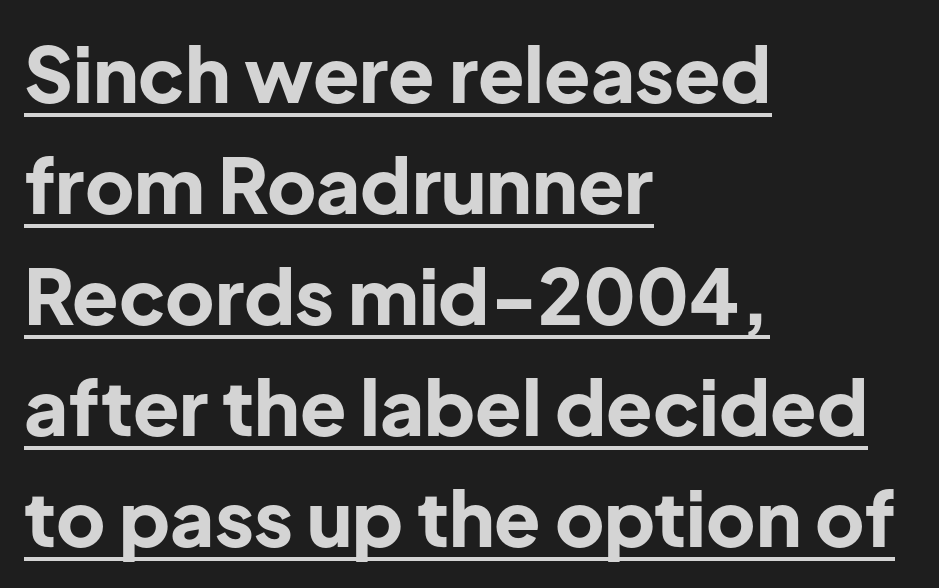
The lines in this sample share a left origin and differ only in where they stop. A typesetter would call this zero additional tracking. Successive baselines arrive at the customary interval. Note the varied advance widths — an 'i' is clearly narrower than an 'm'. I'd call this a sans setting — the letters go barefoot. Check the space under the baseline: a stroke is drawn there.
